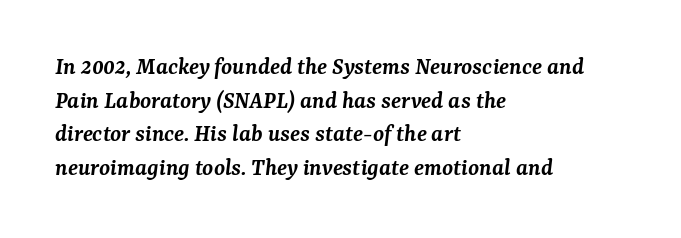
The lettering tilts uniformly, giving the passage an italic look. What stands out about the letter spacing? Nothing — it is the standard amount. The gap between lines stays unmarked. These lines are set flush left with a ragged right edge. I'd describe the lettering as semibold — firm but not a full bold. How would I describe the line gaps? Plain and ordinary.
